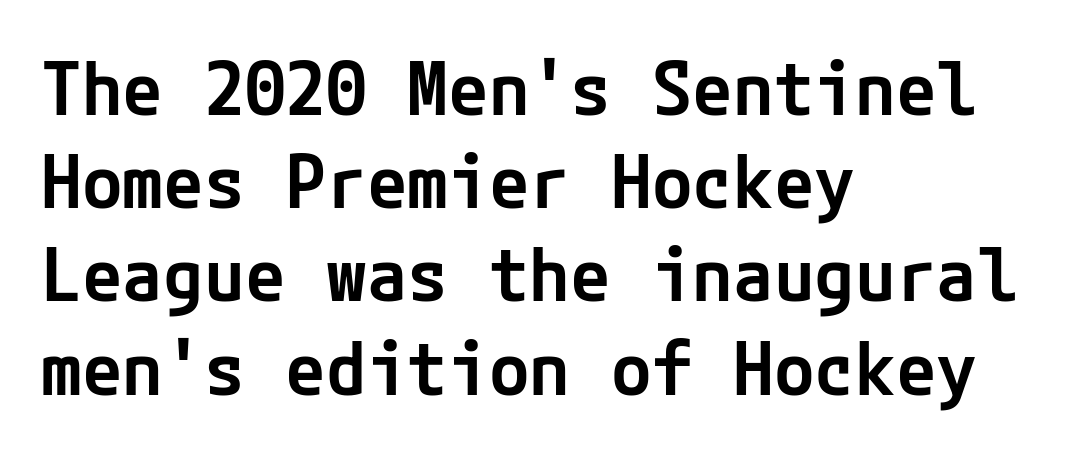
This is roman type, the default non-slanted kind. Regarding serifs, this sample does without them. What weight is shown? A semibold, between regular and bold. How would I describe the line gaps? Plain and ordinary. All the whitespace from short lines collects on the right.
